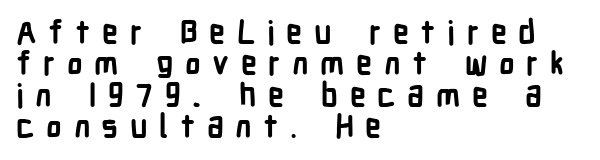
Q: Is the text bold? A: Yes.
Q: Is the text italic (slanted)? A: No, it is upright.
Q: Is the typeface a serif or a sans-serif typeface? A: Sans-serif.
Q: Is the text underlined? A: No.
Q: How is the paragraph aligned? A: Left-aligned.
Q: Is the spacing between letters normal or unusually wide? A: Unusually wide.
Q: Is the spacing between lines tight, normal or loose? A: Tight.
Q: Width (condensed, normal, or wide)? A: Condensed.
Q: Stroke contrast? A: Low.
Q: x-height? A: Medium.
Q: Monospaced? A: No.
